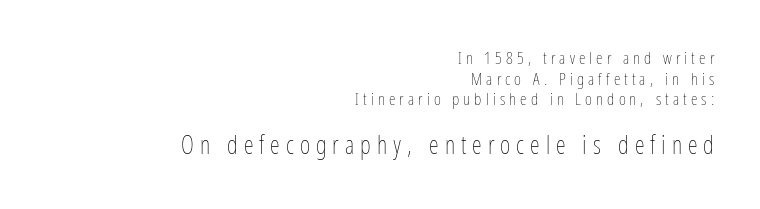
Q: Is the text bold? A: No.
Q: Is the text italic (slanted)? A: No, it is upright.
Q: Is the text underlined? A: No.
Q: How is the paragraph aligned? A: Right-aligned.
Q: Is the spacing between letters normal or unusually wide? A: Unusually wide.
Q: Which block of text is set in a larger size, the first (top) or the second (bottom)? A: The second (bottom) one.
